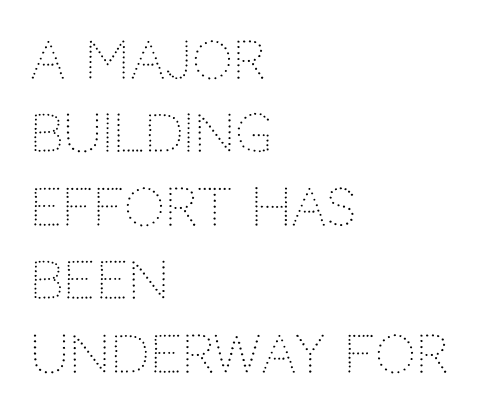
Q: Is the text bold? A: No.
Q: Is the text italic (slanted)? A: No, it is upright.
Q: Is the typeface a serif or a sans-serif typeface? A: Sans-serif.
Q: Is the text underlined? A: No.
Q: How is the paragraph aligned? A: Left-aligned.
Q: Is the spacing between letters normal or unusually wide? A: Normal.
Q: Is the spacing between lines tight, normal or loose? A: Normal.
Q: Width (condensed, normal, or wide)? A: Normal.
Q: Stroke contrast? A: Low.
Q: x-height? A: Large.
Q: Monospaced? A: No.
